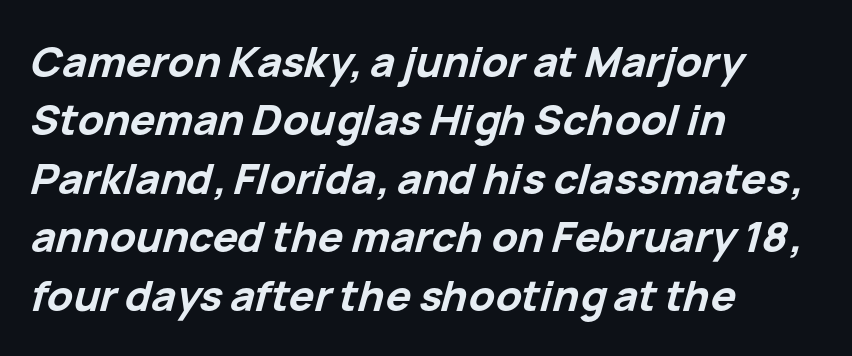
Spacing verdict: proportional, widths tailored to each character. Nothing unusual about the tracking: characters are spaced as the font intends. In terms of posture, this sample is oblique. Honestly, the row spacing looks completely unremarkable. The typesetting leans heavy: a genuine bold.
